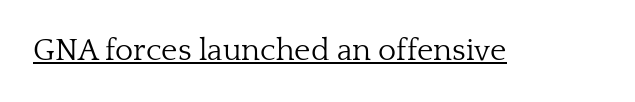
The image shows 31 px light serif type, upright; set normal letter spacing, underlined; low stroke contrast and a medium x-height.
